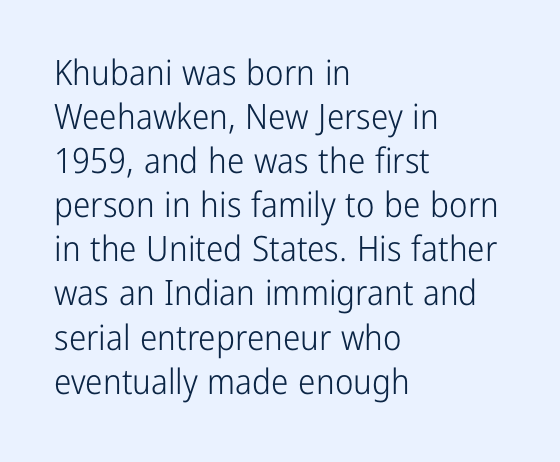
{"serif": "no", "italic": "no", "bold": "no", "weight": "light", "width": "condensed", "stroke_contrast": "low", "x_height": "medium", "monospaced": "no", "underline": "no", "align": "left", "line_spacing": "normal", "line_spacing_ratio": 1.26, "letter_spacing": "normal", "letter_spacing_em": 0.0, "glyph_px": 35}
